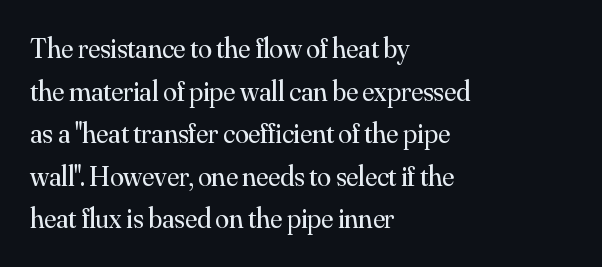
Q: Is the text bold? A: No.
Q: Is the text italic (slanted)? A: No, it is upright.
Q: Is the typeface a serif or a sans-serif typeface? A: Serif.
Q: Is the text underlined? A: No.
Q: How is the paragraph aligned? A: Left-aligned.
Q: Is the spacing between letters normal or unusually wide? A: Normal.
Q: Is the spacing between lines tight, normal or loose? A: Normal.
Q: Width (condensed, normal, or wide)? A: Normal.
Q: Stroke contrast? A: Medium.
Q: x-height? A: Small.
Q: Monospaced? A: No.
